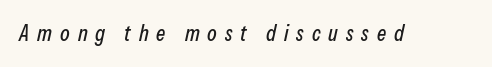
{"italic": "yes", "lean": "right", "slant_degrees": 13, "underline": "no", "letter_spacing": "wide", "letter_spacing_em": 0.36, "glyph_px": 22}
